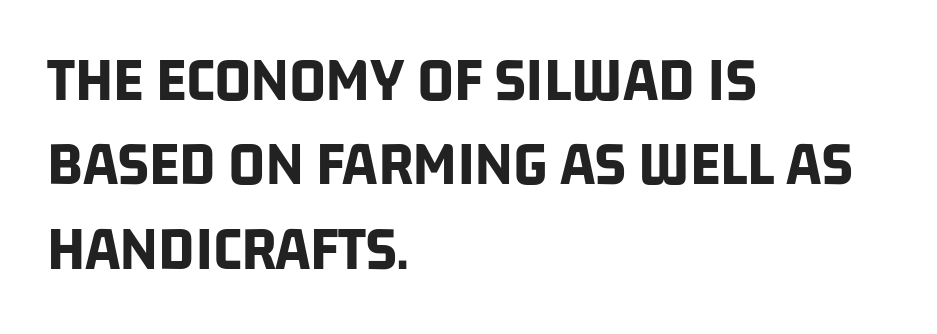
Q: Is the text bold? A: Yes.
Q: Is the typeface a serif or a sans-serif typeface? A: Sans-serif.
Q: Is the text underlined? A: No.
Q: How is the paragraph aligned? A: Left-aligned.
Q: Is the spacing between letters normal or unusually wide? A: Normal.
Q: Is the spacing between lines tight, normal or loose? A: Normal.
Q: Width (condensed, normal, or wide)? A: Condensed.
Q: Stroke contrast? A: Low.
Q: x-height? A: Large.
Q: Monospaced? A: No.
